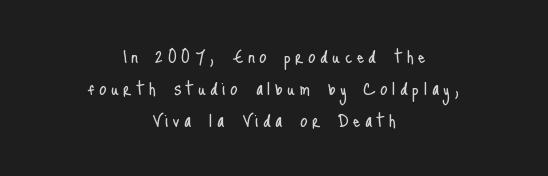
Q: Is the text bold? A: No.
Q: Is the text italic (slanted)? A: No, it is upright.
Q: Is the text underlined? A: No.
Q: How is the paragraph aligned? A: Centered.
Q: Is the spacing between lines tight, normal or loose? A: Normal.
